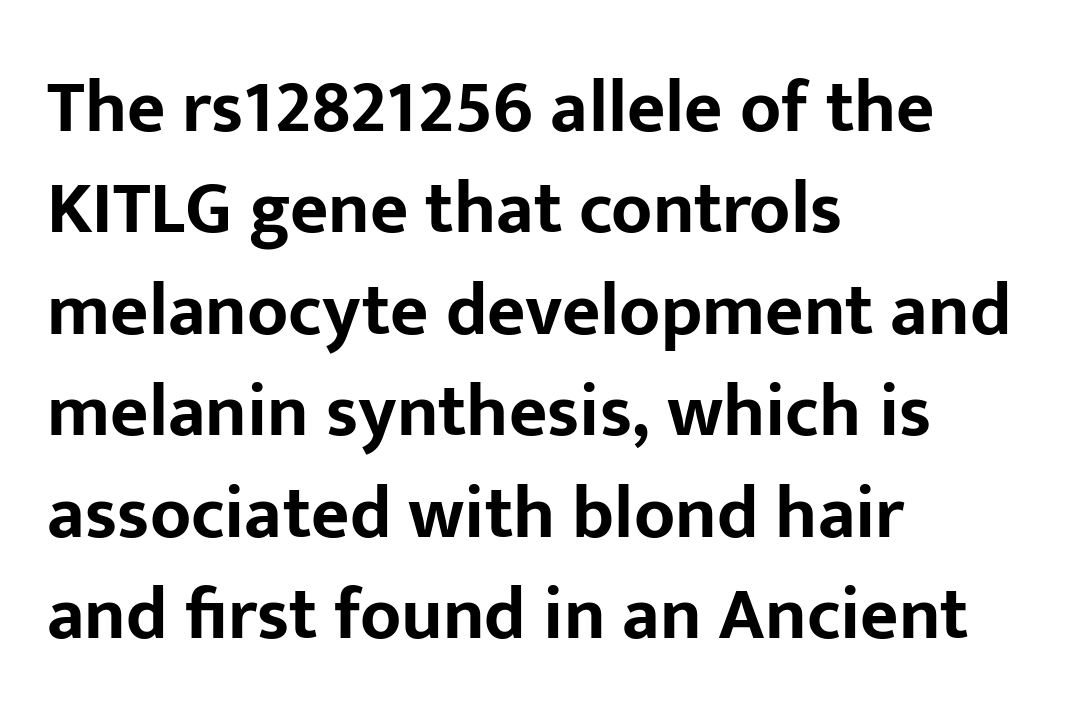
Spacing between characters is what you'd get straight out of the box. Varying glyph widths throughout — classic text-font behaviour. Look at the stroke-to-counter ratio: heavy, a bold. Notice how the stems are strictly vertical — no italics here.
